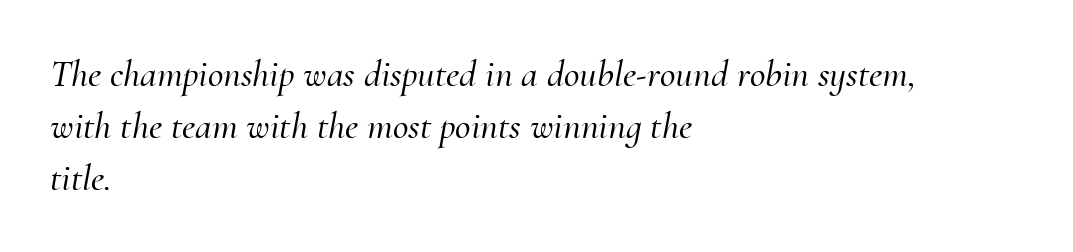
{"serif": "yes", "italic": "yes", "lean": "right", "slant_degrees": 10, "width": "normal", "stroke_contrast": "medium", "x_height": "small", "monospaced": "no", "underline": "no", "align": "left", "line_spacing": "normal", "line_spacing_ratio": 1.37, "letter_spacing": "normal", "letter_spacing_em": 0.0, "glyph_px": 38}
